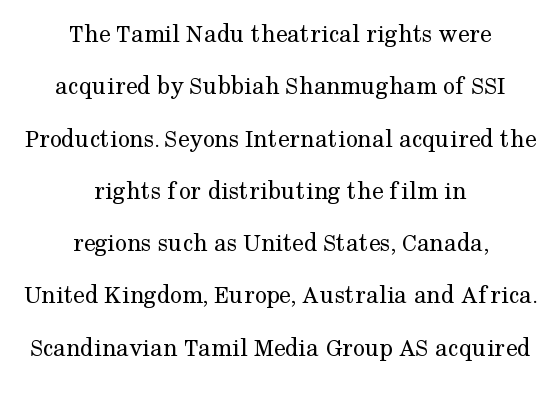
These lines keep a tight, regular rhythm from letter to letter. This is the regular roman posture of the typeface. Bare-footed words on every line. Vertical stems look standard width or narrower in stroke. This block would shrink considerably if given ordinary leading; it's expanded now. Alignment: centered.
